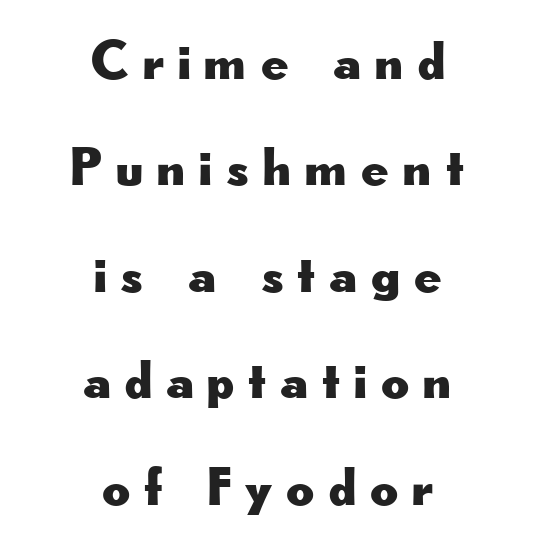
{"serif": "no", "italic": "no", "width": "wide", "stroke_contrast": "low", "x_height": "small", "monospaced": "no", "underline": "no", "align": "center", "line_spacing": "loose", "line_spacing_ratio": 1.97, "letter_spacing": "wide", "letter_spacing_em": 0.26, "glyph_px": 54}
